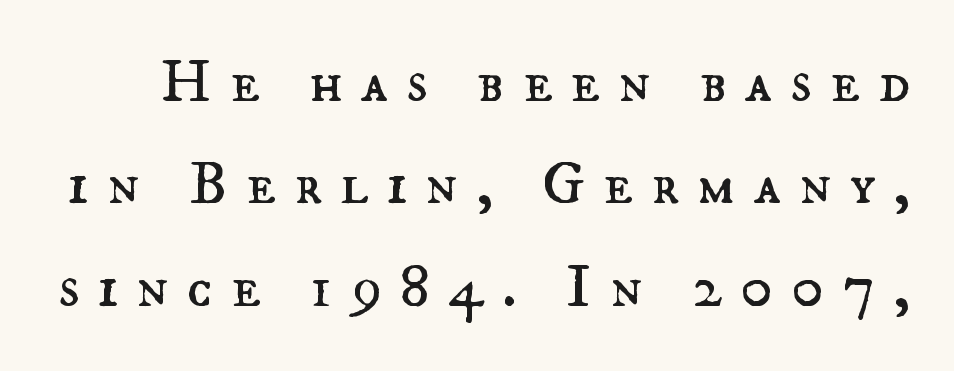
{"italic": "no", "bold": "no", "weight": "regular", "width": "normal", "stroke_contrast": "medium", "x_height": "small", "monospaced": "no", "underline": "no", "line_spacing": "normal", "line_spacing_ratio": 1.65, "letter_spacing": "wide", "letter_spacing_em": 0.29, "glyph_px": 62}
